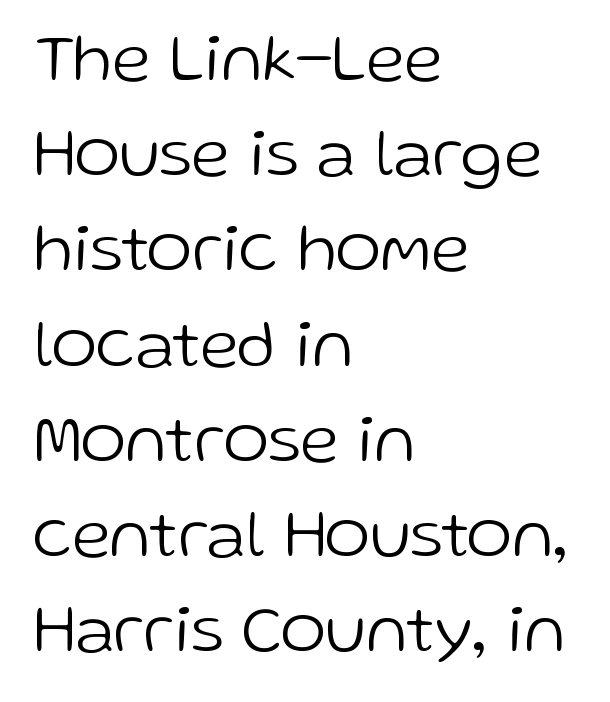
The image shows 69 px light sans-serif type, upright; set left-aligned, normal line spacing (1.38x), normal letter spacing, not underlined; low stroke contrast and a medium x-height.
